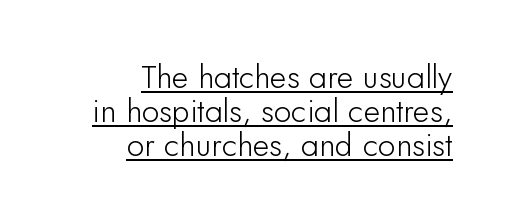
The image shows 32 px sans-serif type, upright; set right-aligned, tight line spacing (1.06x), normal letter spacing, underlined; low stroke contrast and a small x-height.
